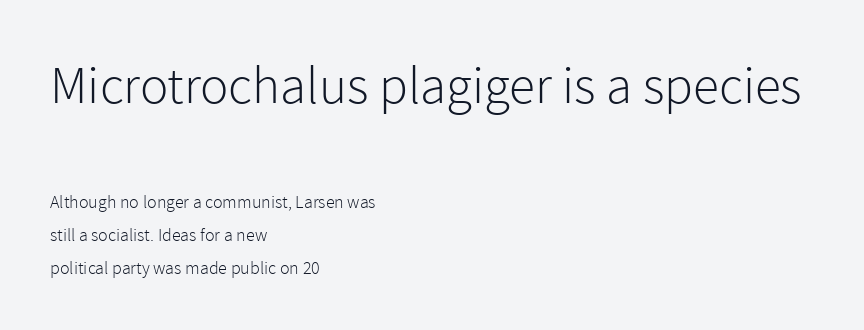
{"serif": "no", "italic": "no", "bold": "no", "weight": "light", "width": "normal", "x_height": "medium", "monospaced": "no", "underline": "no", "align": "left", "line_spacing_ratio": 1.84, "letter_spacing": "normal", "letter_spacing_em": 0.0, "larger_block": "first", "size_ratio": 2.94, "glyph_px": 53}
